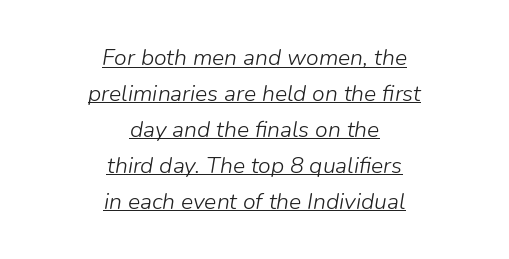
{"italic": "yes", "lean": "right", "slant_degrees": 9, "bold": "no", "underline": "yes", "align": "center", "line_spacing": "normal", "line_spacing_ratio": 1.56, "letter_spacing": "normal", "letter_spacing_em": 0.0, "glyph_px": 23}
